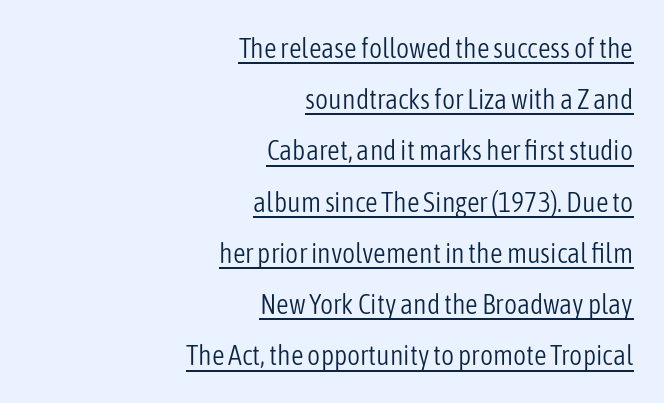
Q: Is the text bold? A: No.
Q: Is the text italic (slanted)? A: No, it is upright.
Q: Is the typeface a serif or a sans-serif typeface? A: Sans-serif.
Q: Is the text underlined? A: Yes.
Q: How is the paragraph aligned? A: Right-aligned.
Q: Is the spacing between letters normal or unusually wide? A: Normal.
Q: Width (condensed, normal, or wide)? A: Condensed.
Q: Stroke contrast? A: Low.
Q: x-height? A: Medium.
Q: Monospaced? A: No.
